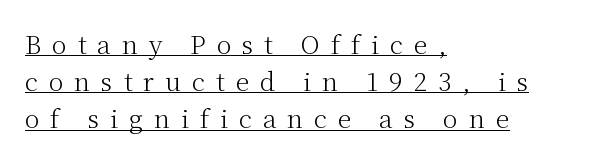
Q: Is the text bold? A: No.
Q: Is the text italic (slanted)? A: No, it is upright.
Q: Is the text underlined? A: Yes.
Q: How is the paragraph aligned? A: Left-aligned.
Q: Is the spacing between letters normal or unusually wide? A: Unusually wide.
Q: Is the spacing between lines tight, normal or loose? A: Normal.
